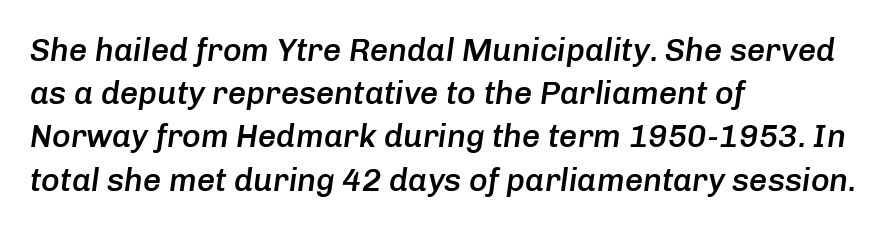
Letter spacing: default. Just letters on the line, the space beneath them empty. The lines sit at an ordinary, default distance from one another. The passage shown is typed in a proportional face where columns would drift.
